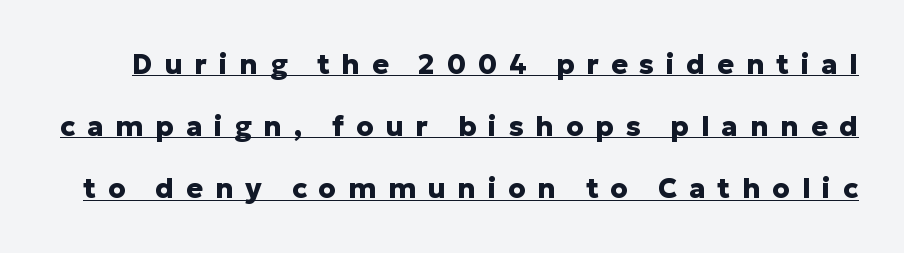
The image shows 28 px heavy sans-serif type, upright; set loose line spacing (2.22x), unusually wide letter spacing (+0.42 em), underlined; low stroke contrast and a medium x-height.
